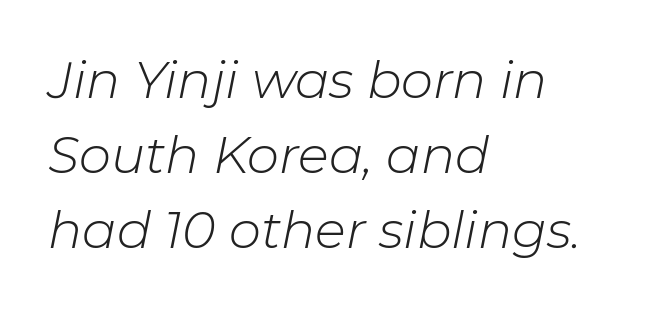
Would a proofreader flag this as italicized? Yes. Where is the straight margin? On the left. Here the designer chose a conventional face with non-uniform glyph widths. Reading down the column, the eye jumps a familiar distance to each next line. Just letters on the line, the space beneath them empty. Is the letter spacing exaggerated? No — it looks like the ordinary default.
